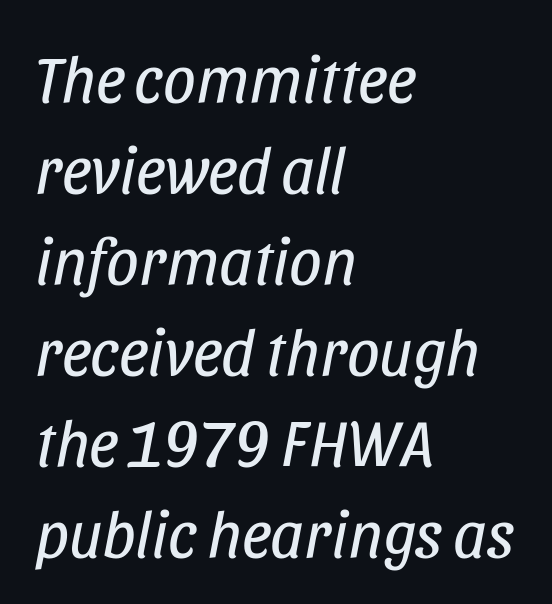
This sample uses plain, unmodified letter spacing. Does the copy run flush right? No — it runs flush left. Whoever set this chose a conventional vertical rhythm. This sample has the flowing, uneven cadence of proportional lettering. The rendering applies a slant to the glyphs. The string is rendered with underlining switched off.
